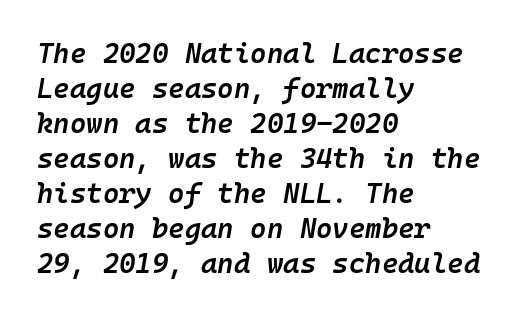
{"italic": "yes", "lean": "right", "slant_degrees": 10, "bold": "semi", "weight": "semibold", "width": "normal", "stroke_contrast": "low", "x_height": "medium", "monospaced": "yes", "underline": "no", "align": "left", "line_spacing": "normal", "line_spacing_ratio": 1.25, "letter_spacing": "normal", "letter_spacing_em": 0.0, "glyph_px": 28}
